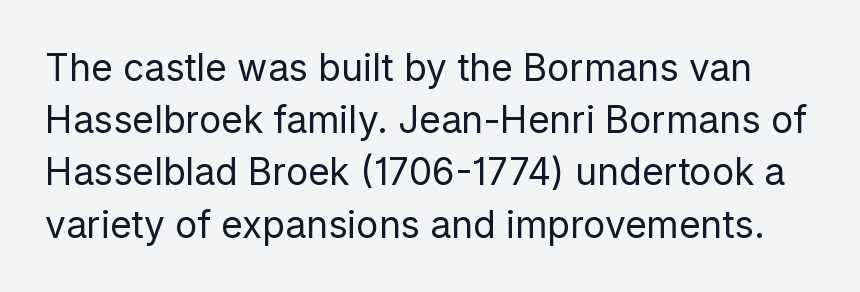
Think of a printed novel: that variable character pitch is what you see here. Descender tails drop into unmarked territory. Stroke terminals: plain, sans-serif. If you measured baseline to baseline, you'd find a middling distance. The passage shown is not bold in any degree. Inter-character spacing is left at the font's built-in metrics.
